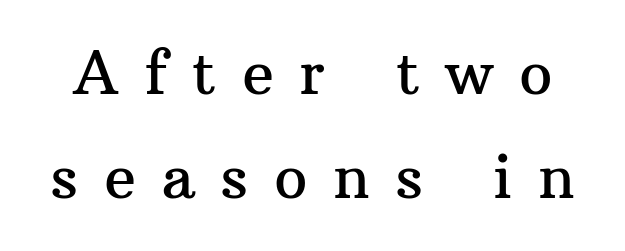
The image shows 59 px serif type, upright; set line spacing 1.77x, unusually wide letter spacing (+0.43 em), not underlined; medium stroke contrast and a medium x-height.
